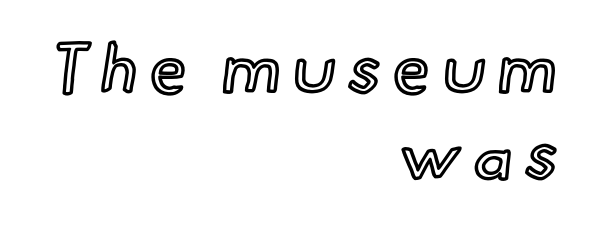
These lines stack with their right ends in a neat column. The passage shown stacks its lines at a standard gap. The rendering uses natural spacing where letterforms have individual widths.
